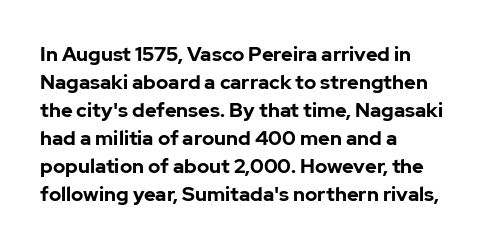
The image shows 20 px bold type, upright; set left-aligned, normal line spacing (1.4x), normal letter spacing, not underlined.
